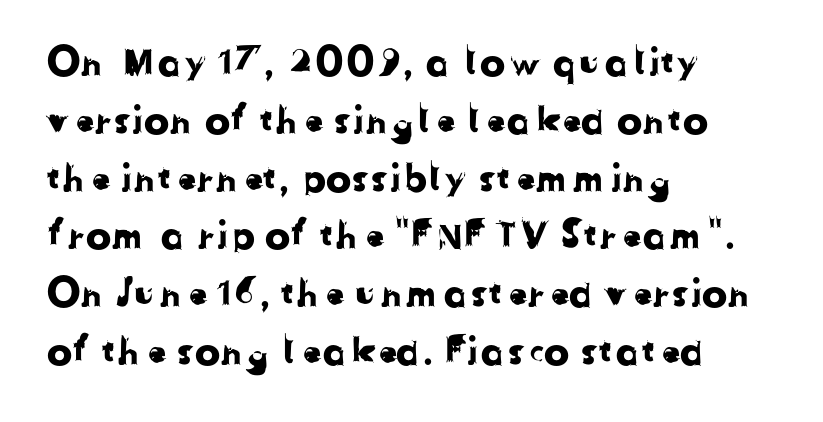
Q: Is the typeface a serif or a sans-serif typeface? A: Sans-serif.
Q: Is the text underlined? A: No.
Q: How is the paragraph aligned? A: Left-aligned.
Q: Is the spacing between letters normal or unusually wide? A: Normal.
Q: Is the spacing between lines tight, normal or loose? A: Normal.
Q: Width (condensed, normal, or wide)? A: Normal.
Q: Stroke contrast? A: Low.
Q: x-height? A: Medium.
Q: Monospaced? A: No.
